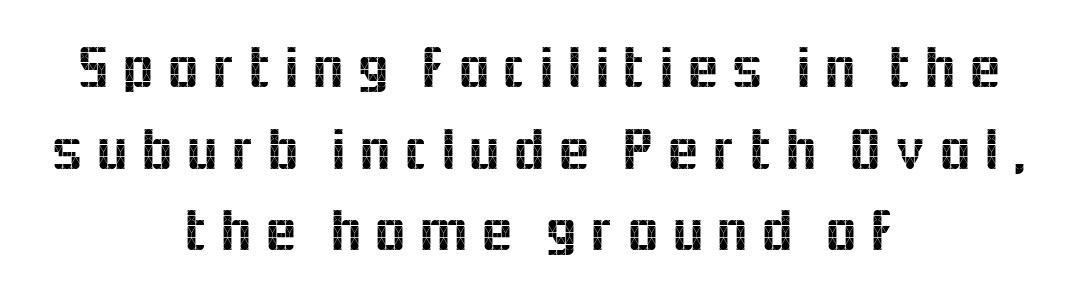
One-word summary of the alignment: center. The strip under each line holds only bare page. Ordinary non-slanted type is in use. A typesetter would call this proportional, since set widths differ per character.
